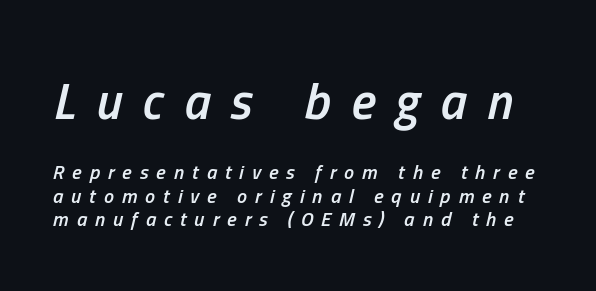
The image shows 51 px semibold, condensed type, italic (leaning right); set line spacing 1.17x, unusually wide letter spacing (+0.4 em), not underlined; the first (top) block is 2.55x larger; low stroke contrast and a medium x-height.
